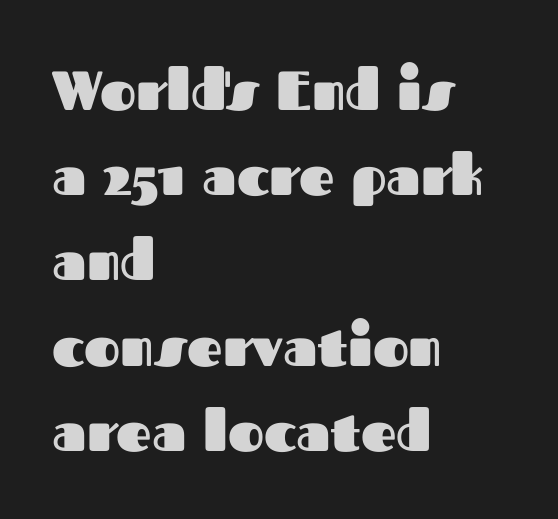
The image shows 55 px heavy sans-serif type, upright; set left-aligned, normal line spacing (1.55x), normal letter spacing, not underlined; medium stroke contrast and a medium x-height.
